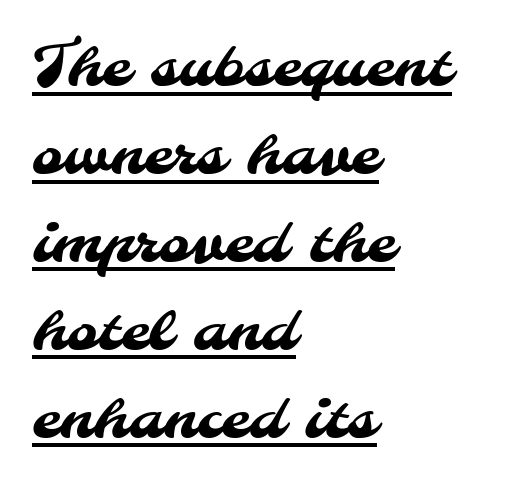
Decoration check: the copy is underlined. If you drew a ruler down the left edge, every line would touch it. Leading: standard. Letterform terminals end flat and unadorned throughout the passage. You could call the tracking neutral — neither tight nor loose.
